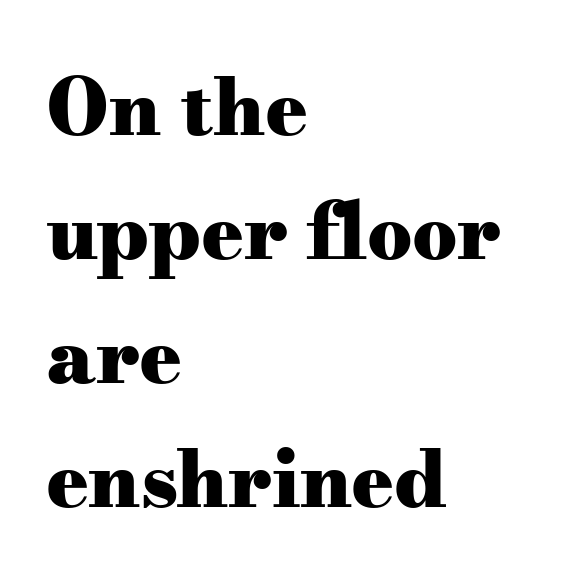
Q: Is the text bold? A: Yes.
Q: Is the text italic (slanted)? A: No, it is upright.
Q: Is the typeface a serif or a sans-serif typeface? A: Serif.
Q: Is the text underlined? A: No.
Q: How is the paragraph aligned? A: Left-aligned.
Q: Is the spacing between letters normal or unusually wide? A: Normal.
Q: Is the spacing between lines tight, normal or loose? A: Normal.
Q: Width (condensed, normal, or wide)? A: Wide.
Q: Stroke contrast? A: Medium.
Q: x-height? A: Small.
Q: Monospaced? A: No.
